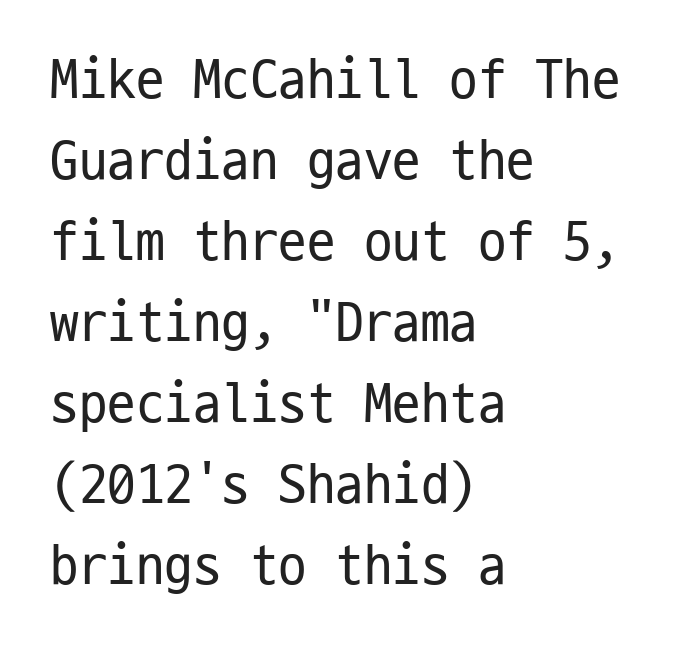
The image shows 57 px regular-weight, condensed sans-serif type, upright, monospaced; set left-aligned, normal line spacing (1.42x), normal letter spacing, not underlined; low stroke contrast and a medium x-height.
